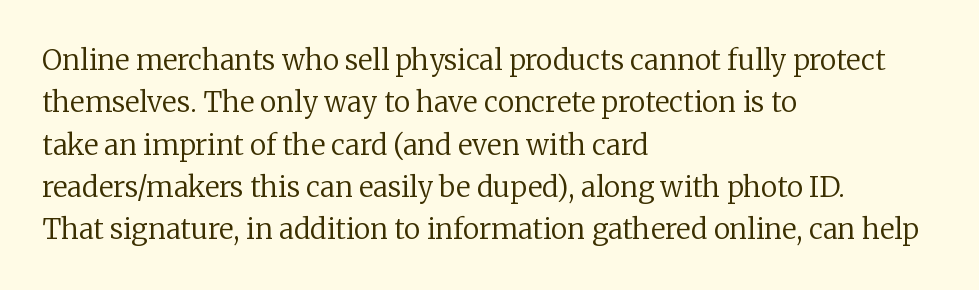
Regular leading. The ragged edge is on the right, which tells us the setting is flush left. Ink coverage per letter is moderate at most. This sample uses an upright cut, with every glyph sitting square on the baseline. The baseline area is clear. Is this a fixed-width face? No — the glyphs have proportional, varying widths.
